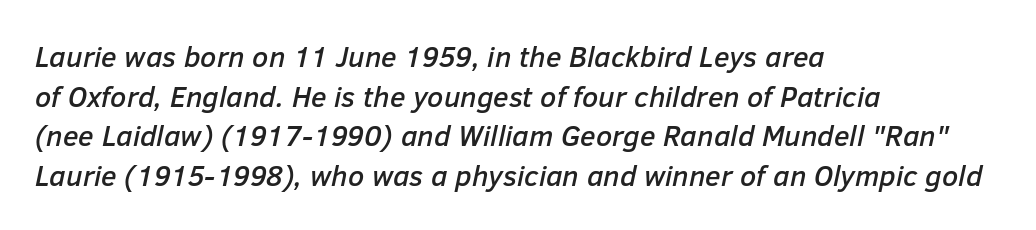
Spacing verdict: proportional, widths tailored to each character. Slant detected: the letters are inclined. Does the leading feel generous? No, just average. The zone under the glyphs is completely vacant.
